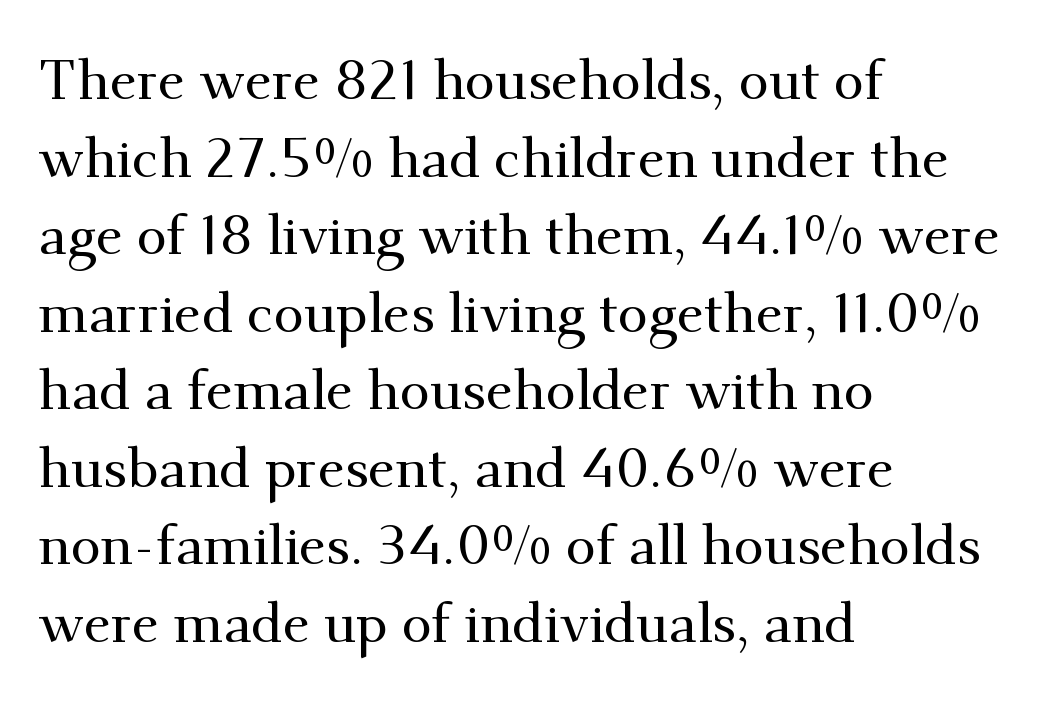
The image shows 55 px serif type, upright; set left-aligned, normal line spacing (1.41x), normal letter spacing, not underlined; medium stroke contrast and a small x-height.
